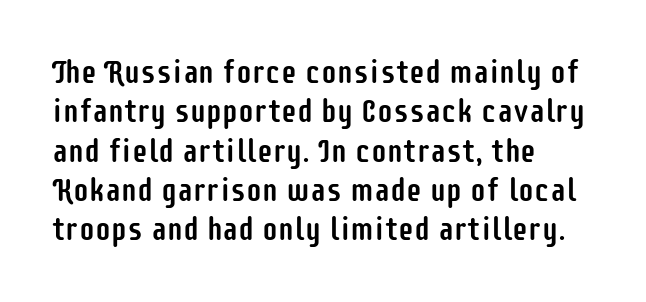
Check the space under the baseline: it is left empty. Check where the strokes stop: nothing finishes them off — pure sans. This sample has the flowing, uneven cadence of proportional lettering. If you drew a ruler down the left edge, every line would touch it. How are the letters spaced? Ordinarily, with no added tracking.
